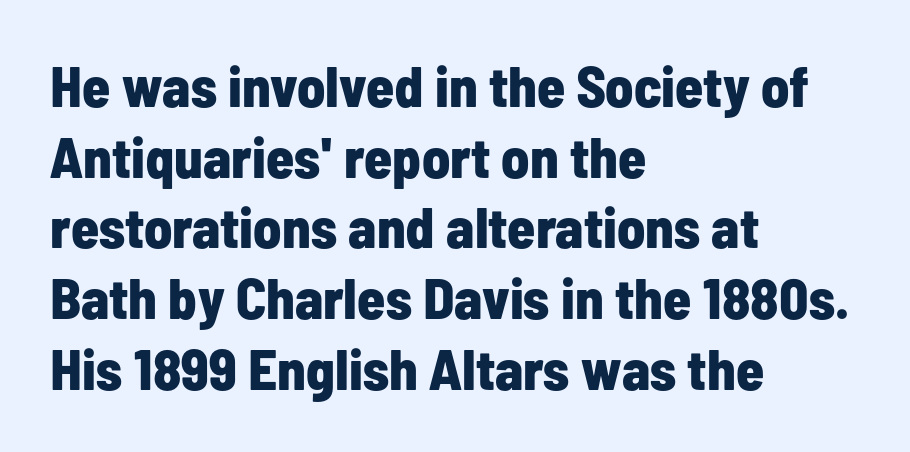
Q: Is the text bold? A: Yes.
Q: Is the text italic (slanted)? A: No, it is upright.
Q: Is the typeface a serif or a sans-serif typeface? A: Sans-serif.
Q: Is the text underlined? A: No.
Q: How is the paragraph aligned? A: Left-aligned.
Q: Is the spacing between letters normal or unusually wide? A: Normal.
Q: Width (condensed, normal, or wide)? A: Condensed.
Q: Stroke contrast? A: Low.
Q: x-height? A: Medium.
Q: Monospaced? A: No.
